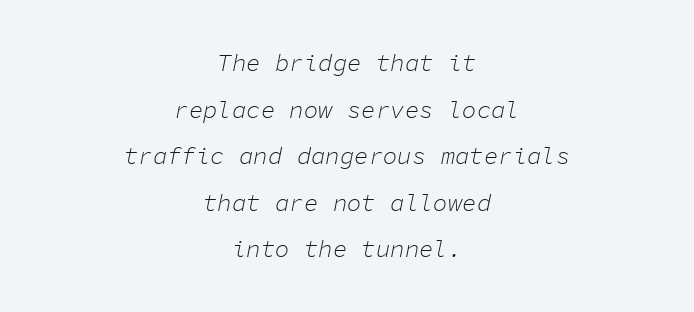
{"italic": "yes", "lean": "right", "slant_degrees": 11, "bold": "no", "underline": "no", "align": "center", "line_spacing": "loose", "line_spacing_ratio": 1.94, "letter_spacing": "normal", "letter_spacing_em": 0.0, "glyph_px": 24}
